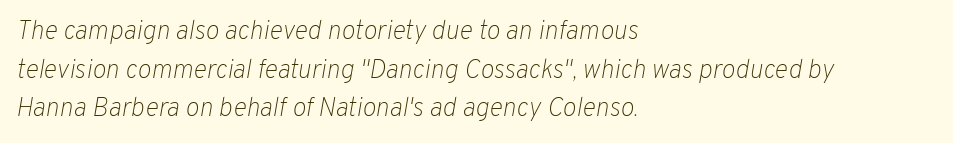
If you drew a line through each stem, it would be angled. How are the letters spaced? Ordinarily, with no added tracking. The rendering uses a moderate line-height, typical for paragraphs. The baseline area is clear. Is the stroke heavy? The answer is a plain regular-or-lighter. The setting favours the left margin, as ordinary paragraphs usually do.
